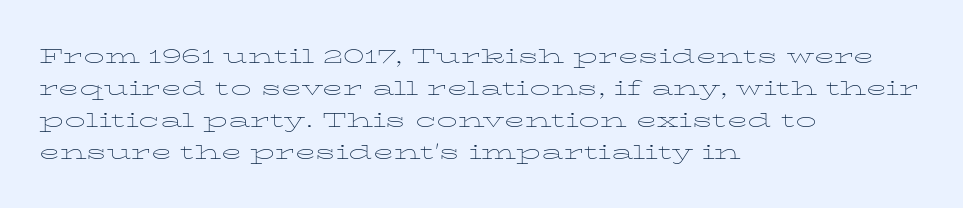
{"italic": "no", "bold": "no", "underline": "no", "align": "left", "line_spacing": "normal", "line_spacing_ratio": 1.53, "letter_spacing": "normal", "letter_spacing_em": 0.0, "glyph_px": 21}
